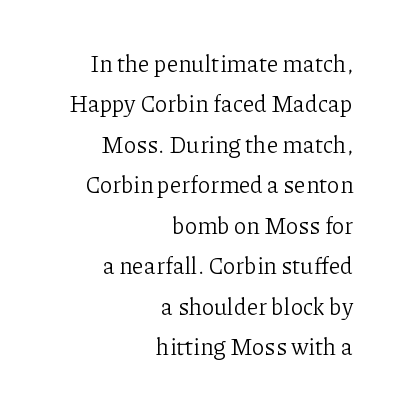
Lines of text with bare space underneath. Weight: not bold — regular or lighter. Short and long lines alike share a common ending point at right. It's the straight-up-and-down kind of type. Standard letterfit; no display-style spreading of the glyphs.
